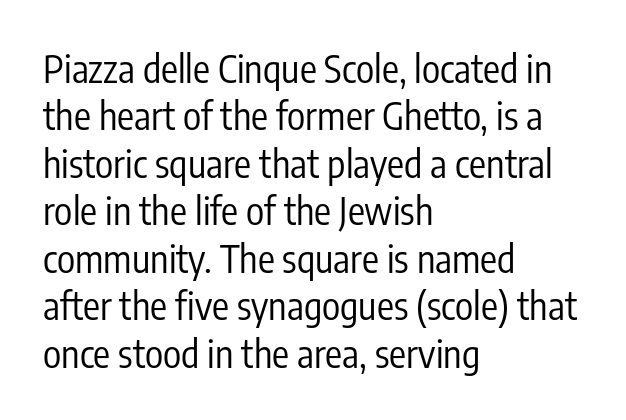
{"serif": "no", "italic": "no", "bold": "no", "weight": "regular", "width": "condensed", "stroke_contrast": "low", "x_height": "medium", "monospaced": "no", "underline": "no", "align": "left", "line_spacing": "normal", "line_spacing_ratio": 1.25, "letter_spacing": "normal", "letter_spacing_em": 0.0, "glyph_px": 38}
